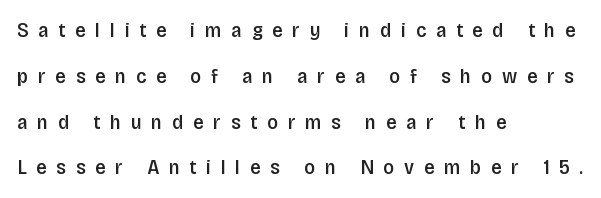
Q: Is the text bold? A: Semi-bold.
Q: Is the text italic (slanted)? A: No, it is upright.
Q: Is the text underlined? A: No.
Q: How is the paragraph aligned? A: Left-aligned.
Q: Is the spacing between letters normal or unusually wide? A: Unusually wide.
Q: Is the spacing between lines tight, normal or loose? A: Loose.
